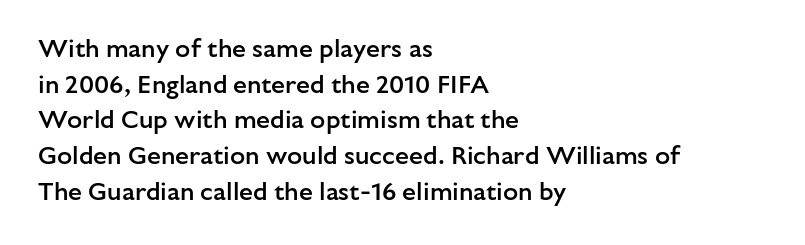
Q: Is the text bold? A: Semi-bold.
Q: Is the text italic (slanted)? A: No, it is upright.
Q: Is the text underlined? A: No.
Q: How is the paragraph aligned? A: Left-aligned.
Q: Is the spacing between letters normal or unusually wide? A: Normal.
Q: Is the spacing between lines tight, normal or loose? A: Normal.
